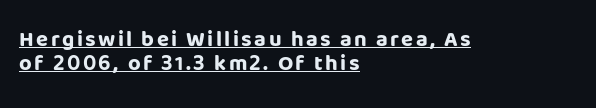
{"italic": "no", "bold": "yes", "underline": "yes", "align": "left", "line_spacing": "tight", "line_spacing_ratio": 1.08, "glyph_px": 22}
